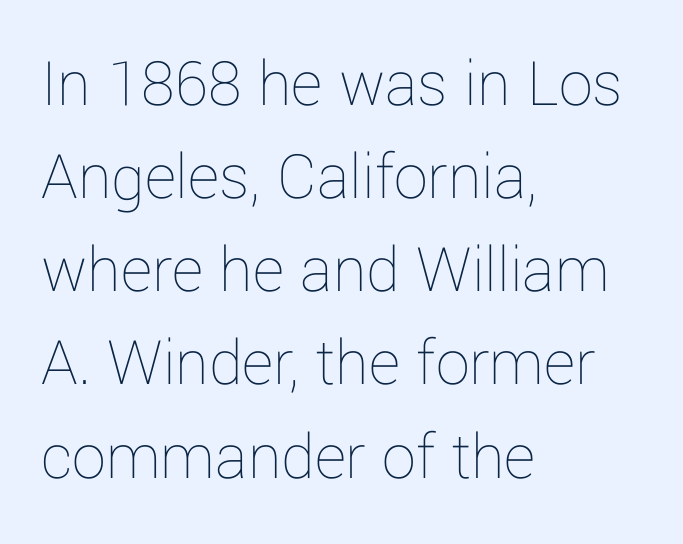
Letters have the restrained weight of plain body copy at most. The designer left line spacing at the default. The rendering uses natural spacing where letterforms have individual widths. Here the glyphs are tracked normally, forming tight word shapes.
